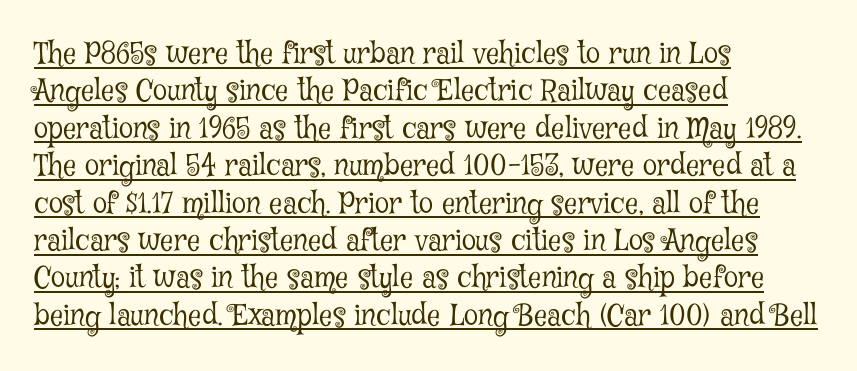
The image shows 29 px light, condensed serif type, upright; set left-aligned, normal line spacing (1.29x), normal letter spacing, underlined; low stroke contrast and a medium x-height.
